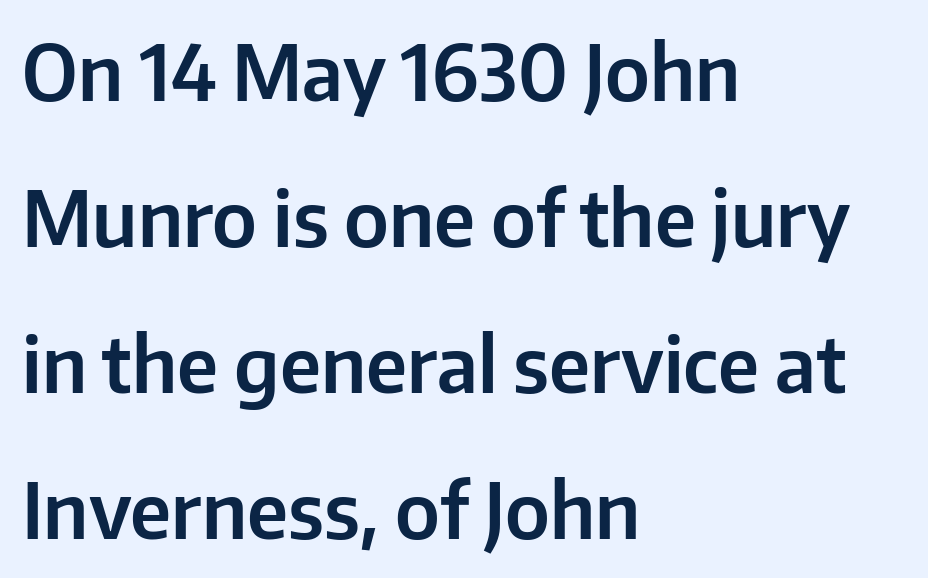
In CSS terms this would be text-align: left. Proportional: the letters do not fall into vertical columns. Designer's note — italics off, roman on. The vertical gap from one line to the next is large. Has an underline been added? It has not.
